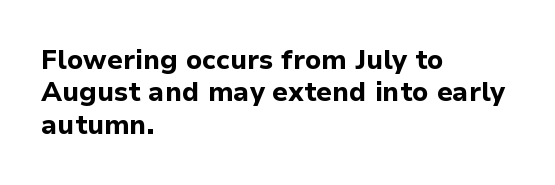
{"italic": "no", "bold": "yes", "underline": "no", "align": "left", "line_spacing_ratio": 1.2, "letter_spacing": "normal", "letter_spacing_em": 0.0, "glyph_px": 27}
